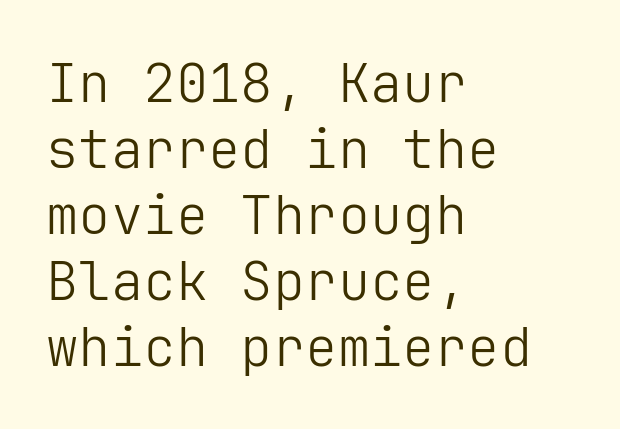
Q: Is the text bold? A: No.
Q: Is the text italic (slanted)? A: No, it is upright.
Q: Is the typeface a serif or a sans-serif typeface? A: Sans-serif.
Q: Is the text underlined? A: No.
Q: How is the paragraph aligned? A: Left-aligned.
Q: Is the spacing between letters normal or unusually wide? A: Normal.
Q: Width (condensed, normal, or wide)? A: Normal.
Q: Stroke contrast? A: Low.
Q: x-height? A: Medium.
